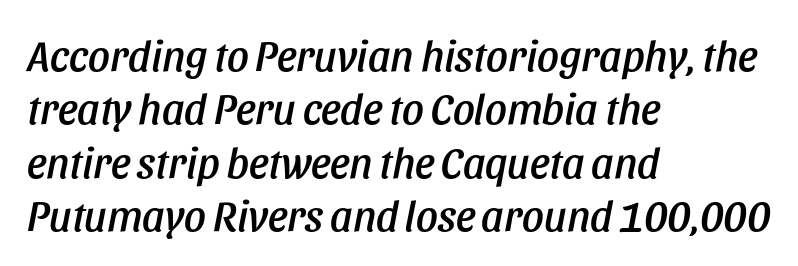
Q: Is the text italic (slanted)? A: Yes, it leans right by about 11 degrees.
Q: Is the text underlined? A: No.
Q: How is the paragraph aligned? A: Left-aligned.
Q: Is the spacing between letters normal or unusually wide? A: Normal.
Q: Width (condensed, normal, or wide)? A: Condensed.
Q: Stroke contrast? A: Low.
Q: x-height? A: Large.
Q: Monospaced? A: No.
